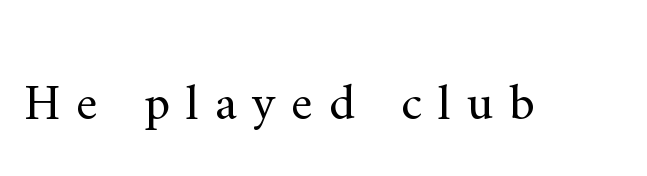
Quick note: underline off. Summary of weight: not heavy and not bold. You can tell it's not italic because the verticals are truly vertical. The passage shown is typed in a proportional face where columns would drift. The rendering inserts visible extra space after every character. The glyphs in this specimen are seriffed.
